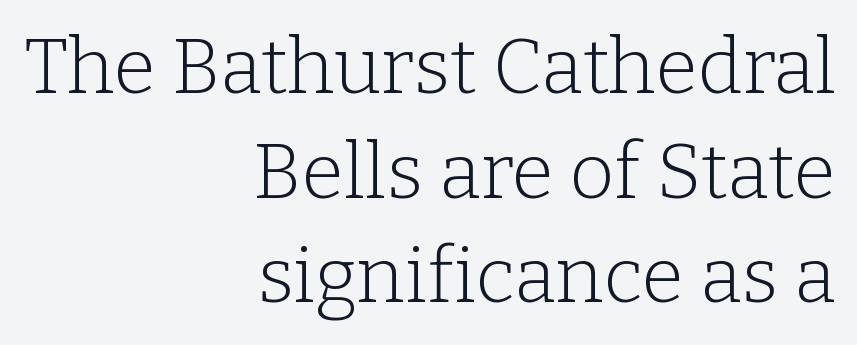
Q: Is the text bold? A: No.
Q: Is the text italic (slanted)? A: No, it is upright.
Q: Is the typeface a serif or a sans-serif typeface? A: Serif.
Q: Is the text underlined? A: No.
Q: How is the paragraph aligned? A: Right-aligned.
Q: Is the spacing between letters normal or unusually wide? A: Normal.
Q: Is the spacing between lines tight, normal or loose? A: Normal.
Q: Width (condensed, normal, or wide)? A: Normal.
Q: Stroke contrast? A: Low.
Q: x-height? A: Medium.
Q: Monospaced? A: No.
